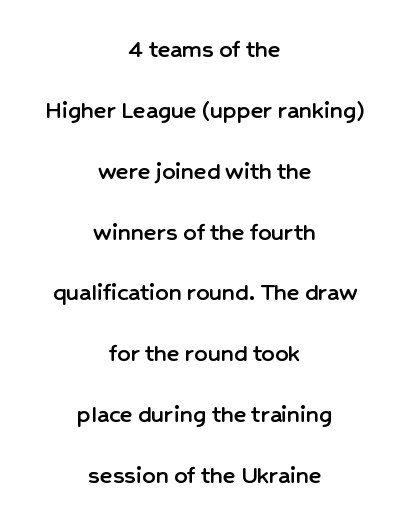
The image shows 26 px text type, upright; set centered, loose line spacing (2.34x), normal letter spacing, not underlined.
